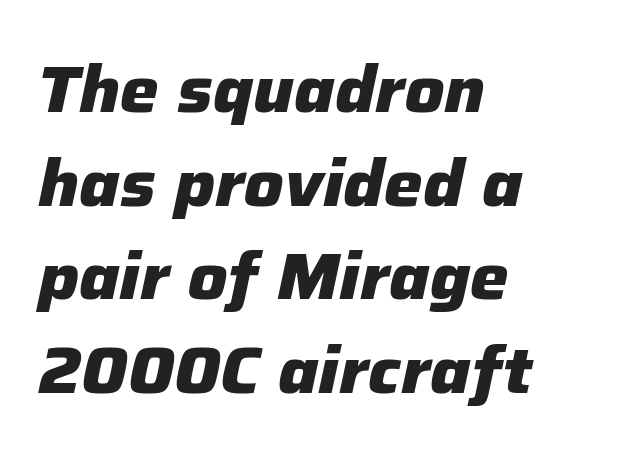
{"italic": "yes", "lean": "right", "slant_degrees": 12, "bold": "yes", "weight": "heavy", "width": "normal", "stroke_contrast": "low", "x_height": "medium", "monospaced": "no", "underline": "no", "align": "left", "line_spacing": "normal", "line_spacing_ratio": 1.44, "letter_spacing": "normal", "letter_spacing_em": 0.0, "glyph_px": 65}
